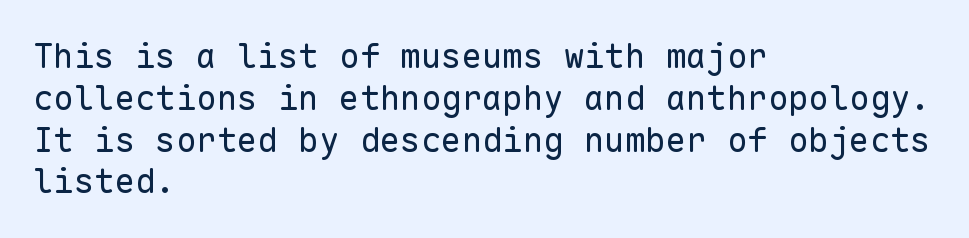
Type without underlining. What kind of face is this? One without serifs — a sans. There is no visible air inserted between adjacent glyphs. These lines are rendered in a fixed-pitch font. Each stroke keeps to a modest, everyday thickness or less.
